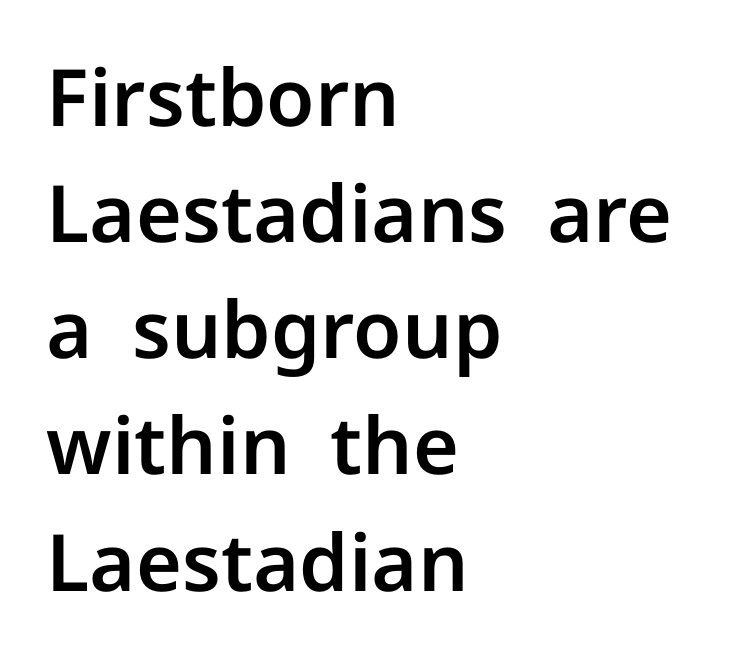
Q: Is the text italic (slanted)? A: No, it is upright.
Q: Is the typeface a serif or a sans-serif typeface? A: Sans-serif.
Q: Is the text underlined? A: No.
Q: How is the paragraph aligned? A: Left-aligned.
Q: Is the spacing between letters normal or unusually wide? A: Normal.
Q: Is the spacing between lines tight, normal or loose? A: Normal.
Q: Width (condensed, normal, or wide)? A: Normal.
Q: Stroke contrast? A: Low.
Q: x-height? A: Medium.
Q: Monospaced? A: No.
